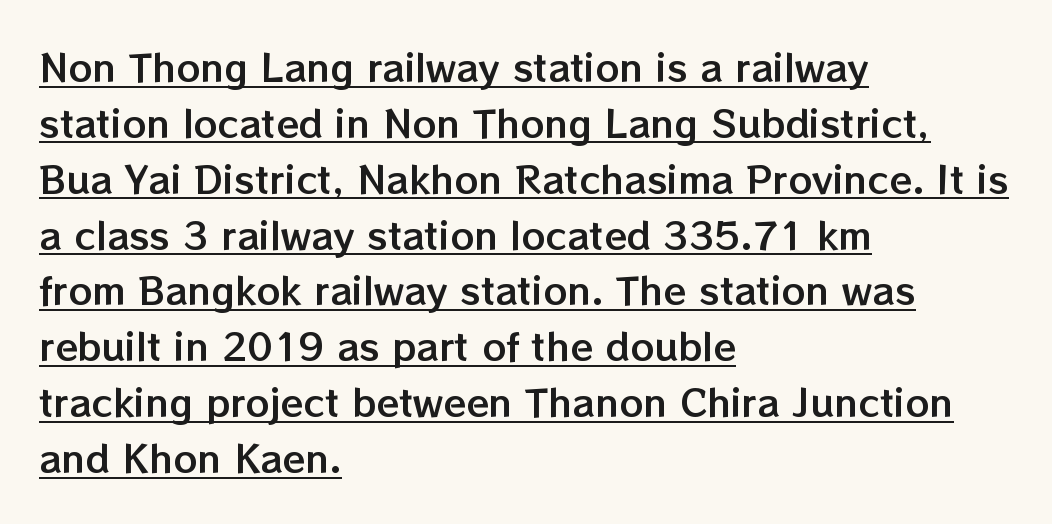
Casual observation: everything's shoved over to the left. What stands out about the letter spacing? Nothing — it is the standard amount. You could not count columns in this text — the font is proportionally spaced. How would I describe the line gaps? Plain and ordinary. When letters stand straight like this, we call the style roman or upright. Decoration check: the copy is underlined.
